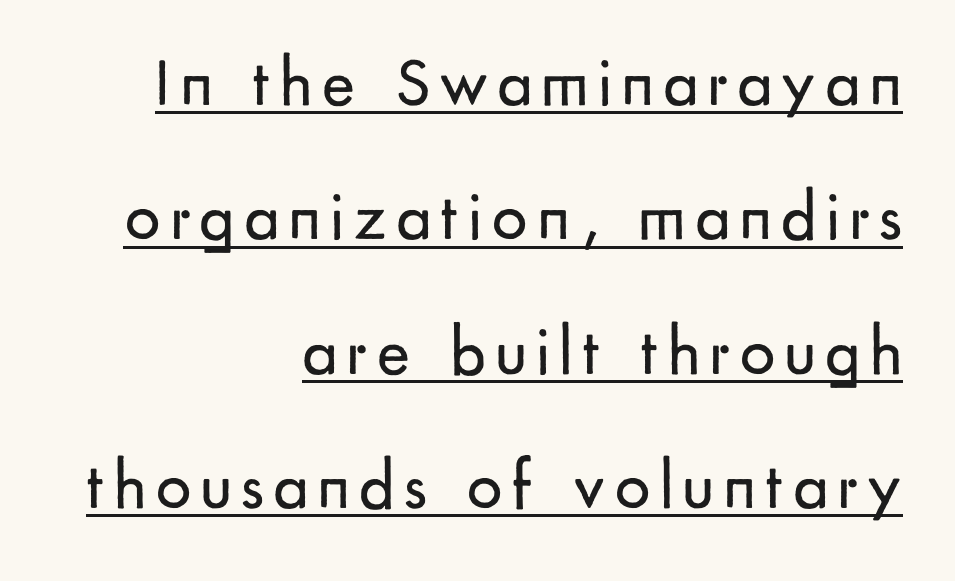
{"serif": "no", "italic": "no", "bold": "no", "weight": "regular", "width": "normal", "stroke_contrast": "low", "x_height": "small", "monospaced": "no", "underline": "yes", "align": "right", "line_spacing": "loose", "line_spacing_ratio": 1.92, "glyph_px": 70}
